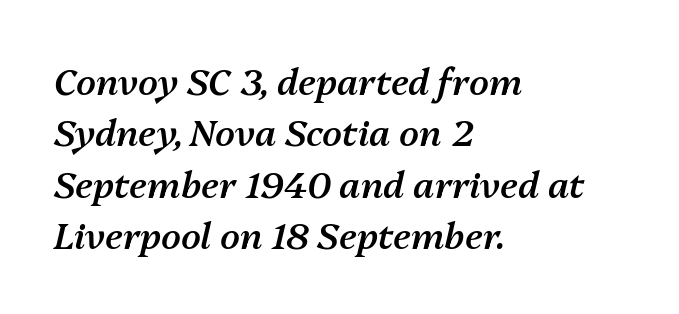
The image shows 36 px semibold type, italic (leaning right); set left-aligned, normal line spacing (1.43x), normal letter spacing, not underlined; medium stroke contrast and a medium x-height.
